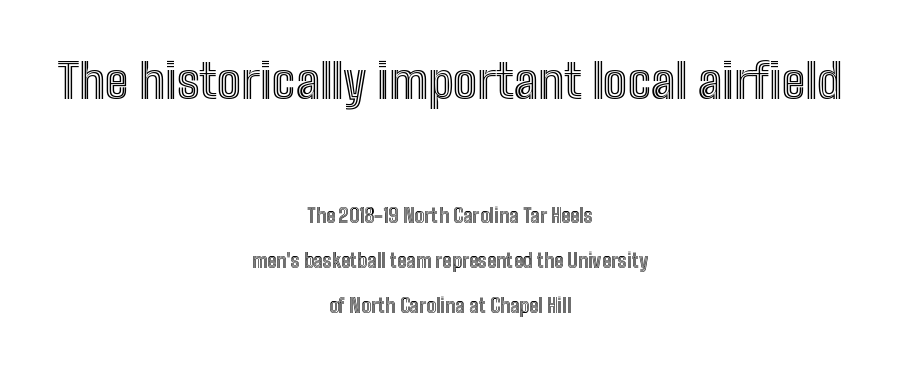
{"italic": "no", "width": "condensed", "x_height": "medium", "monospaced": "no", "underline": "no", "align": "center", "line_spacing": "loose", "line_spacing_ratio": 2.38, "letter_spacing": "normal", "letter_spacing_em": 0.0, "larger_block": "first", "size_ratio": 2.53, "glyph_px": 48}
